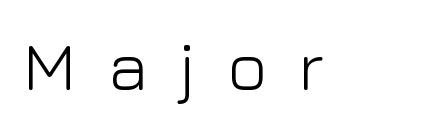
{"serif": "no", "italic": "no", "bold": "no", "weight": "light", "width": "normal", "stroke_contrast": "low", "x_height": "medium", "monospaced": "no", "underline": "no", "letter_spacing": "wide", "letter_spacing_em": 0.44, "glyph_px": 69}
